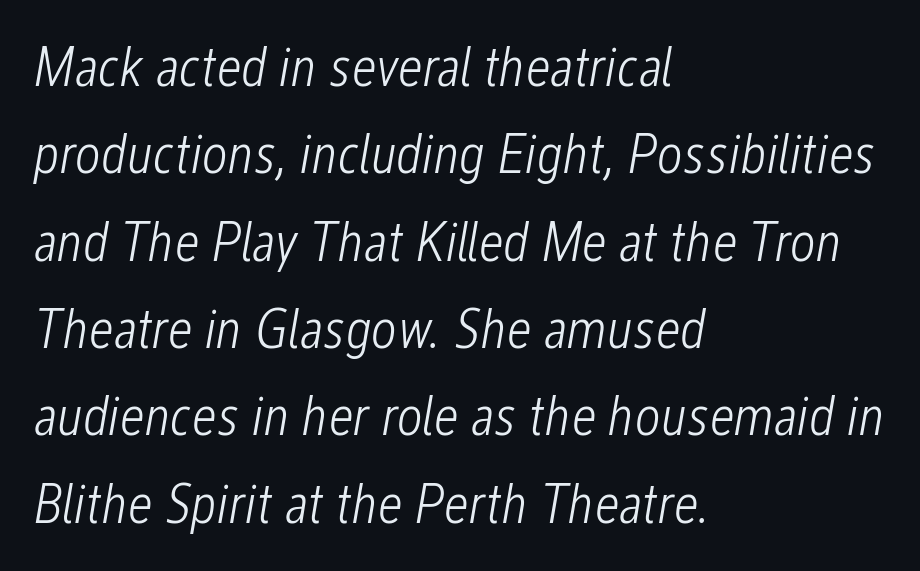
{"italic": "yes", "lean": "right", "slant_degrees": 12, "bold": "no", "weight": "light", "width": "condensed", "stroke_contrast": "low", "x_height": "medium", "monospaced": "no", "underline": "no", "align": "left", "line_spacing": "normal", "line_spacing_ratio": 1.56, "letter_spacing": "normal", "letter_spacing_em": 0.0, "glyph_px": 56}
